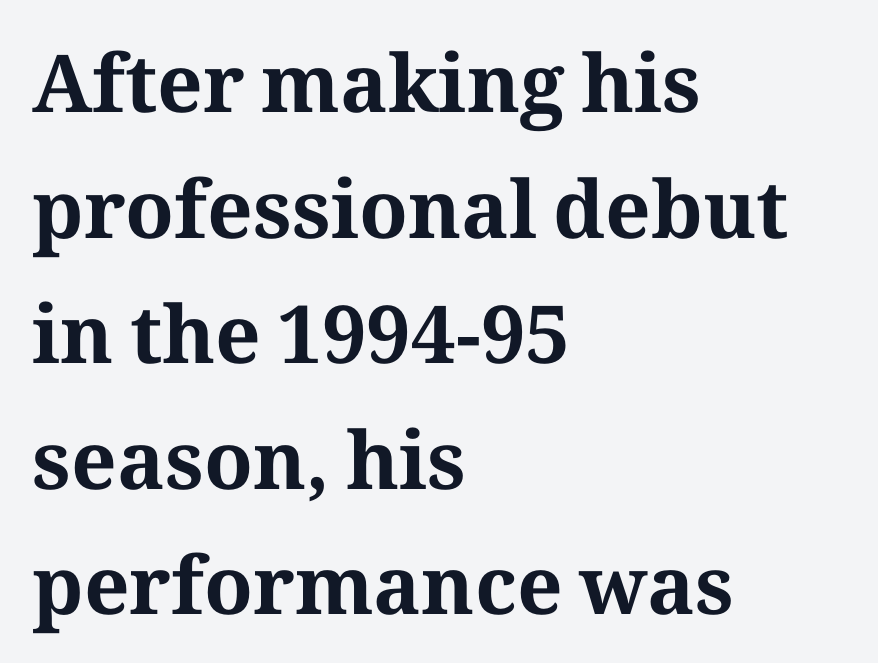
Tall strokes in this sample are plumb rather than angled. Caption: multi-line text, flush left, ragged right. These lines carry a lot of weight — the face is fully bold. Each row of text sits above clean, open space. Nobody touched the tracking dial on this one.
